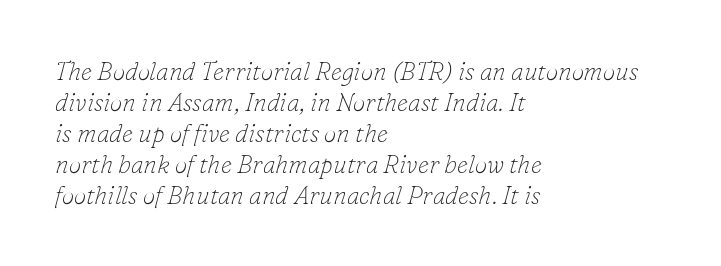
The image shows 25 px text type, italic (leaning right); set left-aligned, line spacing 1.24x, normal letter spacing, not underlined.
